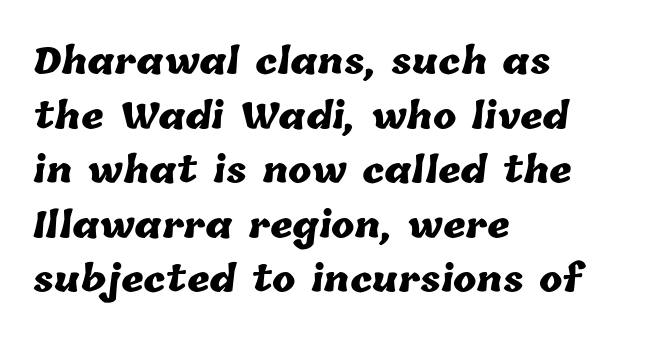
{"bold": "yes", "weight": "heavy", "width": "normal", "stroke_contrast": "low", "x_height": "medium", "monospaced": "no", "underline": "no", "align": "left", "line_spacing": "normal", "line_spacing_ratio": 1.56, "letter_spacing": "normal", "letter_spacing_em": 0.0, "glyph_px": 35}
